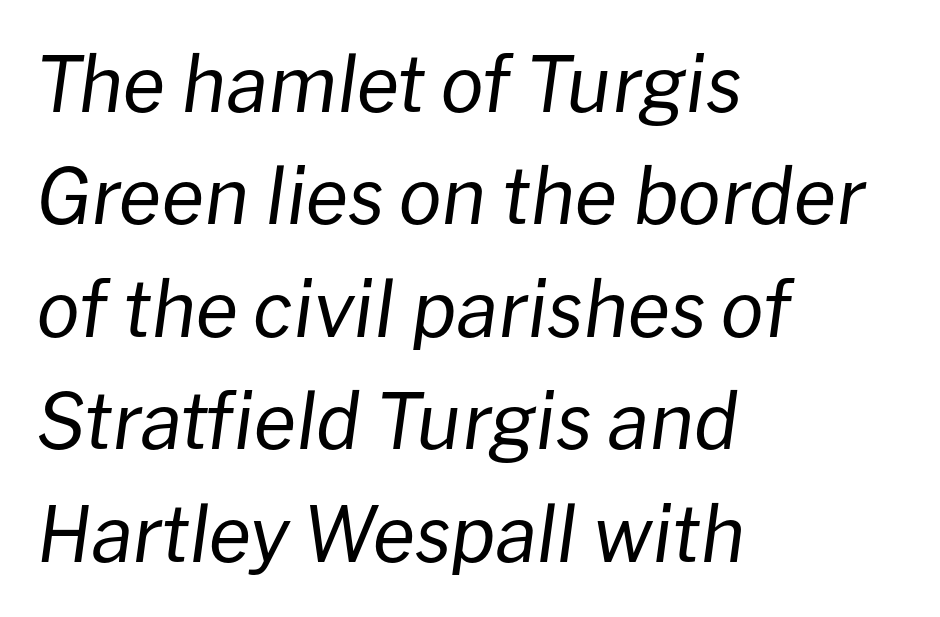
The image shows 77 px regular-weight type, italic (leaning right); set left-aligned, normal line spacing (1.46x), normal letter spacing, not underlined; low stroke contrast and a medium x-height.
